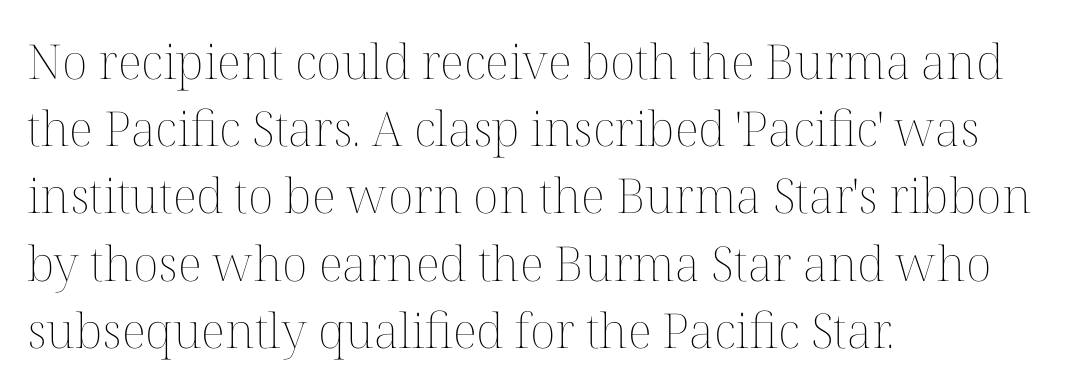
Q: Is the text bold? A: No.
Q: Is the text italic (slanted)? A: No, it is upright.
Q: Is the text underlined? A: No.
Q: How is the paragraph aligned? A: Left-aligned.
Q: Is the spacing between letters normal or unusually wide? A: Normal.
Q: Is the spacing between lines tight, normal or loose? A: Normal.
Q: Width (condensed, normal, or wide)? A: Normal.
Q: Stroke contrast? A: Medium.
Q: x-height? A: Medium.
Q: Monospaced? A: No.
